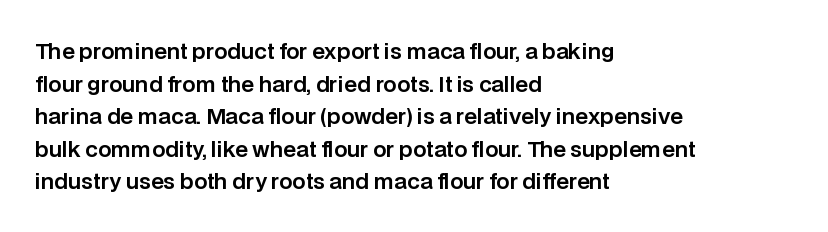
The image shows 21 px text type, upright; set left-aligned, normal line spacing (1.55x), normal letter spacing, not underlined.
